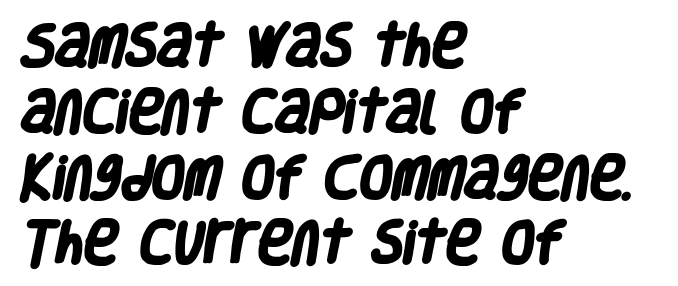
{"serif": "no", "bold": "yes", "weight": "heavy", "width": "condensed", "stroke_contrast": "low", "x_height": "large", "monospaced": "no", "underline": "no", "align": "left", "line_spacing": "normal", "line_spacing_ratio": 1.4, "letter_spacing": "normal", "letter_spacing_em": 0.0, "glyph_px": 47}
